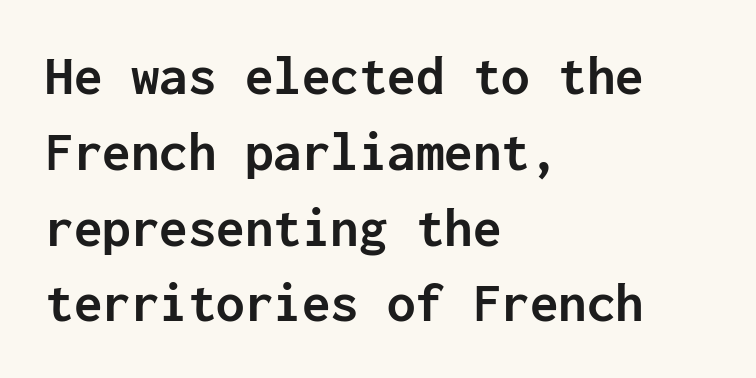
Q: Is the text bold? A: Yes.
Q: Is the text italic (slanted)? A: No, it is upright.
Q: Is the typeface a serif or a sans-serif typeface? A: Sans-serif.
Q: Is the text underlined? A: No.
Q: How is the paragraph aligned? A: Left-aligned.
Q: Is the spacing between letters normal or unusually wide? A: Normal.
Q: Is the spacing between lines tight, normal or loose? A: Normal.
Q: Width (condensed, normal, or wide)? A: Normal.
Q: Stroke contrast? A: Low.
Q: x-height? A: Medium.
Q: Monospaced? A: Yes.
